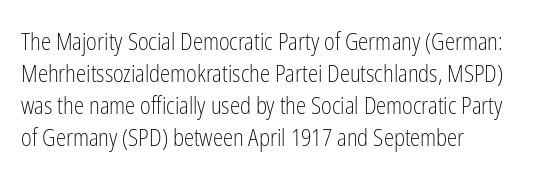
{"italic": "no", "bold": "no", "underline": "no", "line_spacing": "normal", "line_spacing_ratio": 1.39, "letter_spacing": "normal", "letter_spacing_em": 0.0, "glyph_px": 23}
